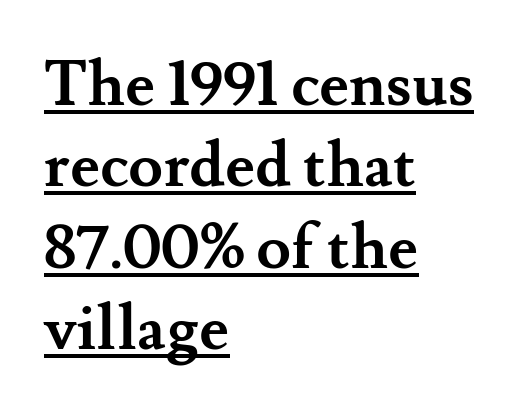
Yep, those are serifs on the letters. Character widths vary here, with narrow letters taking less room than wide ones. Like a heading marked for emphasis, these lines bear an underscore. Observe the ordinary spacing: letters are neighbours, not strangers.
